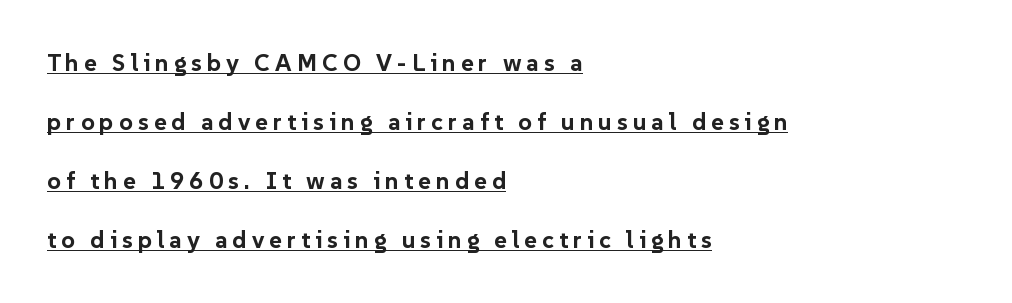
The vertical gap from one line to the next is large. The typesetter has applied underlining to the passage shown. Compared with a centered layout, this one pins lines to the left instead. Does the lettering tilt? It doesn't — this is upright. Weight check: bold — yes, fully.
